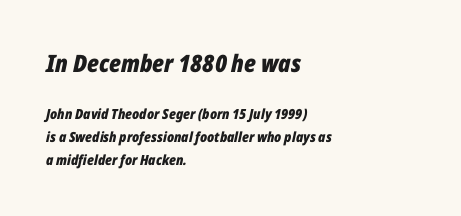
{"italic": "yes", "lean": "right", "slant_degrees": 12, "bold": "yes", "underline": "no", "align": "left", "line_spacing": "normal", "line_spacing_ratio": 1.63, "letter_spacing": "normal", "letter_spacing_em": 0.0, "larger_block": "first", "size_ratio": 1.71, "glyph_px": 24}
